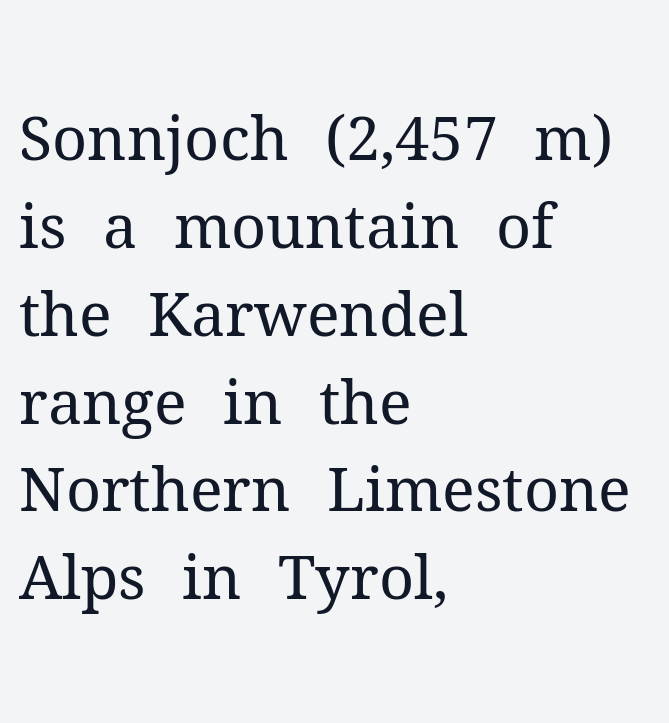
Q: Is the text bold? A: No.
Q: Is the text italic (slanted)? A: No, it is upright.
Q: Is the typeface a serif or a sans-serif typeface? A: Serif.
Q: Is the text underlined? A: No.
Q: How is the paragraph aligned? A: Left-aligned.
Q: Is the spacing between letters normal or unusually wide? A: Normal.
Q: Is the spacing between lines tight, normal or loose? A: Normal.
Q: Width (condensed, normal, or wide)? A: Normal.
Q: Stroke contrast? A: Medium.
Q: x-height? A: Medium.
Q: Monospaced? A: No.
